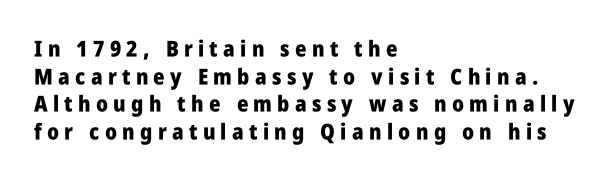
Q: Is the text bold? A: Yes.
Q: Is the text italic (slanted)? A: No, it is upright.
Q: Is the text underlined? A: No.
Q: How is the paragraph aligned? A: Left-aligned.
Q: Is the spacing between letters normal or unusually wide? A: Unusually wide.
Q: Is the spacing between lines tight, normal or loose? A: Normal.
